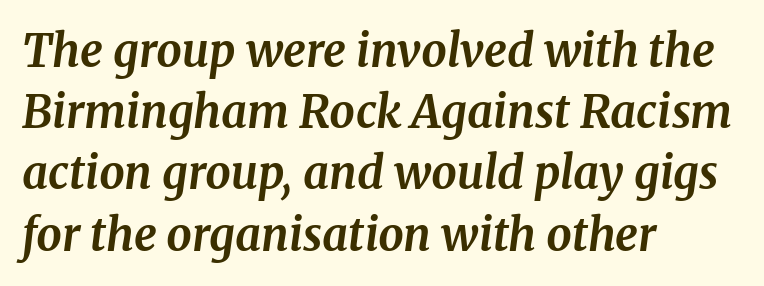
A full-strength bold gives these letters their thick strokes. Serif or sans? Serif — the stroke terminals have little feet. A typesetter would call this proportional, since set widths differ per character. Does extra space separate the letters? No, they use regular spacing.
